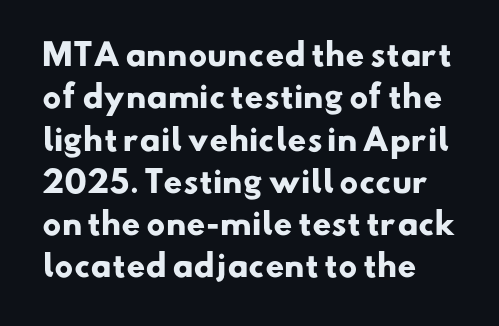
The image shows 30 px heavy sans-serif type; set normal line spacing (1.41x), normal letter spacing, not underlined; low stroke contrast and a small x-height.
